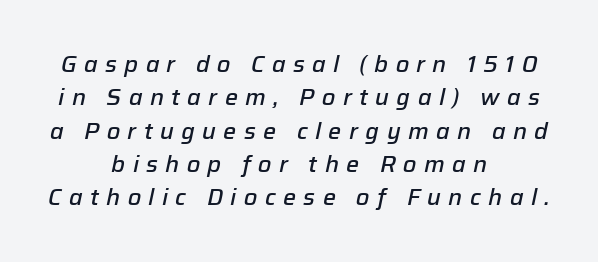
The image shows 23 px text type, italic (leaning right); set centered, normal line spacing (1.45x), unusually wide letter spacing (+0.32 em), not underlined.
